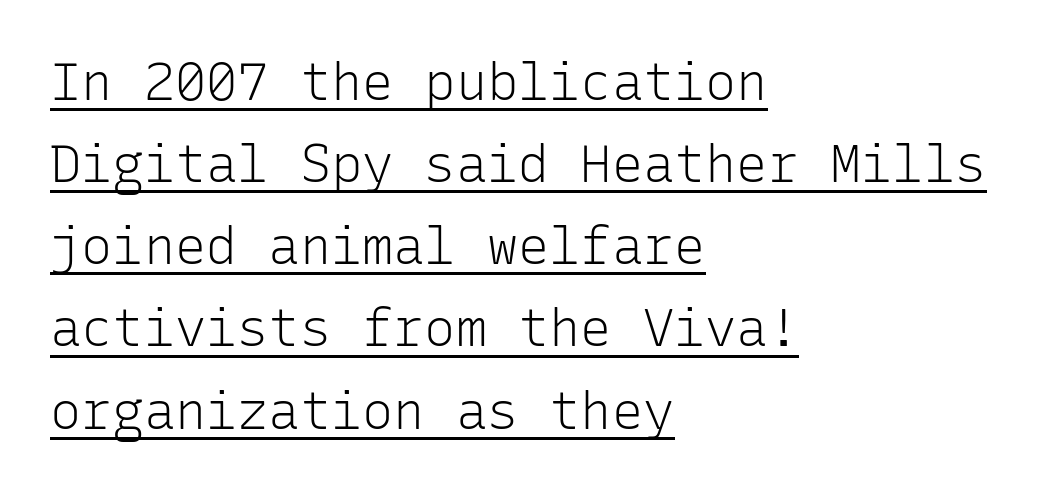
Q: Is the text bold? A: No.
Q: Is the text italic (slanted)? A: No, it is upright.
Q: Is the typeface a serif or a sans-serif typeface? A: Sans-serif.
Q: Is the text underlined? A: Yes.
Q: How is the paragraph aligned? A: Left-aligned.
Q: Is the spacing between letters normal or unusually wide? A: Normal.
Q: Is the spacing between lines tight, normal or loose? A: Normal.
Q: Width (condensed, normal, or wide)? A: Normal.
Q: Stroke contrast? A: Low.
Q: x-height? A: Medium.
Q: Monospaced? A: Yes.
